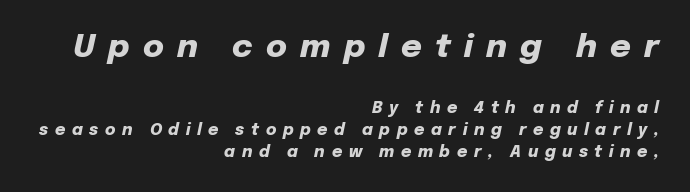
Each letter keeps its own natural width here, so spacing adapts to shape. Unmarked baselines from the first word to the last. Strokes here are thick enough to call this a true bold. This sample is right-justified, so line beginnings fall wherever the words allow. Observe the wide spacing: letters keep a clear distance from each other.
